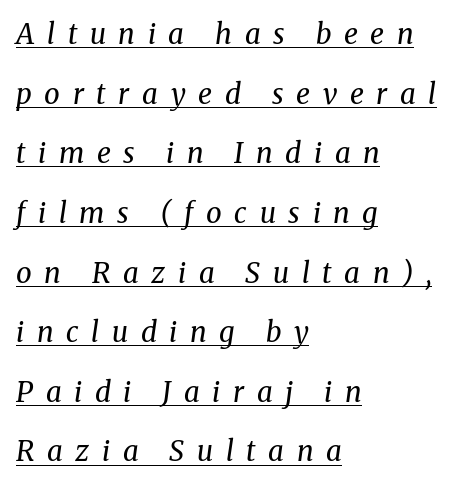
{"serif": "yes", "italic": "yes", "lean": "right", "slant_degrees": 8, "bold": "no", "weight": "regular", "width": "normal", "stroke_contrast": "medium", "x_height": "medium", "monospaced": "no", "underline": "yes", "align": "left", "line_spacing": "loose", "line_spacing_ratio": 2.13, "letter_spacing": "wide", "letter_spacing_em": 0.45, "glyph_px": 28}
